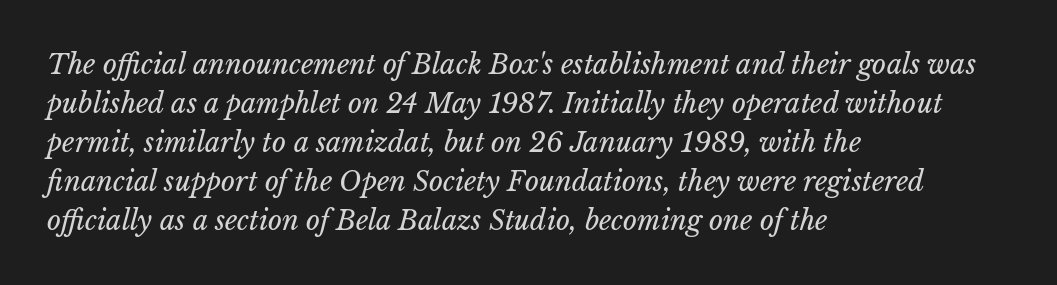
The image shows 27 px text type, italic (leaning right); set left-aligned, normal line spacing (1.44x), normal letter spacing, not underlined.
